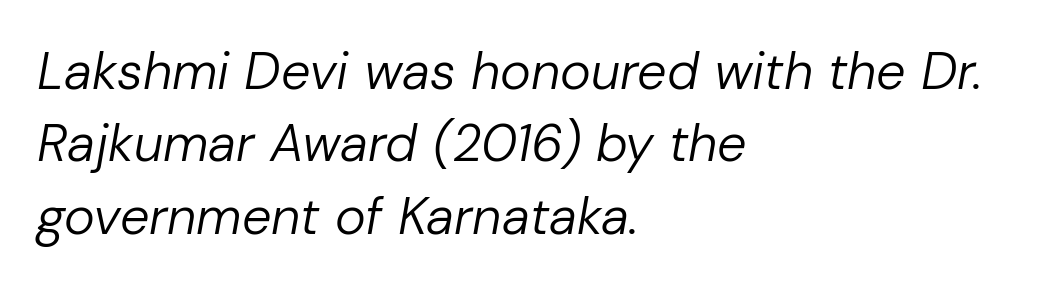
It's the slanting kind of type. This is not heavy type; no bold has been used. If you measured baseline to baseline, you'd find a middling distance. You could call the tracking neutral — neither tight nor loose. Short and long lines alike share a common starting point at left.
